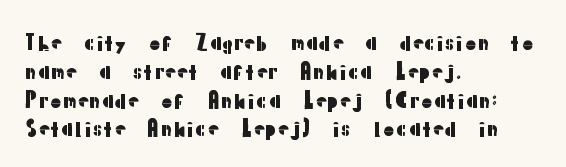
{"italic": "no", "underline": "no", "align": "left", "line_spacing": "normal", "line_spacing_ratio": 1.37, "letter_spacing": "normal", "letter_spacing_em": 0.0, "glyph_px": 21}
